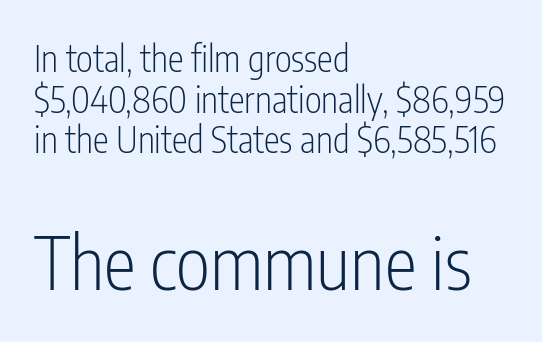
In terms of letterspacing, this is plain default setting. Descenders hang freely into open space. A typesetter would call this proportional, since set widths differ per character. Ascenders rise straight up at ninety degrees.
